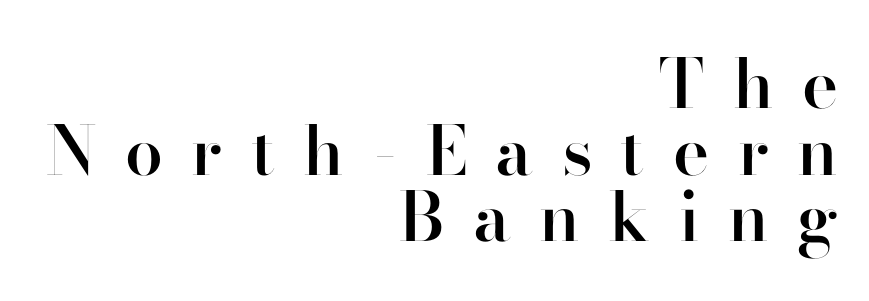
{"serif": "no", "italic": "no", "bold": "semi", "weight": "semibold", "width": "normal", "stroke_contrast": "high", "x_height": "small", "monospaced": "no", "underline": "no", "align": "right", "line_spacing": "tight", "line_spacing_ratio": 0.98, "letter_spacing": "wide", "letter_spacing_em": 0.42, "glyph_px": 68}
